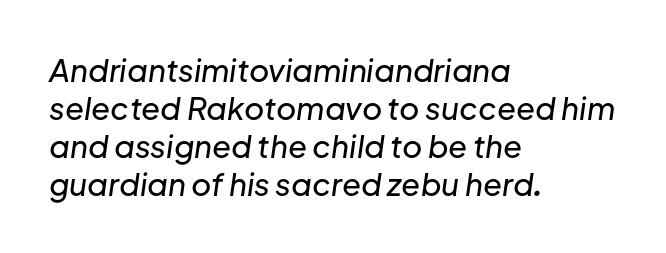
Q: Is the text italic (slanted)? A: Yes, it leans right by about 8 degrees.
Q: Is the text underlined? A: No.
Q: How is the paragraph aligned? A: Left-aligned.
Q: Is the spacing between letters normal or unusually wide? A: Normal.
Q: Width (condensed, normal, or wide)? A: Normal.
Q: Stroke contrast? A: Low.
Q: x-height? A: Medium.
Q: Monospaced? A: No.
